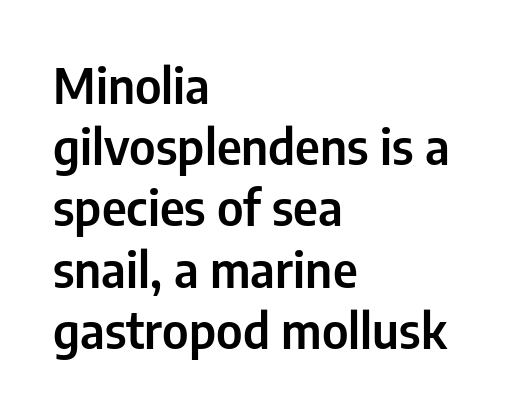
A typesetter would label this face a sans. Vertical spacing — default. The letters advance in unequal steps, a hallmark of proportional type. Between one letter and the next there's only the usual sliver of space.
